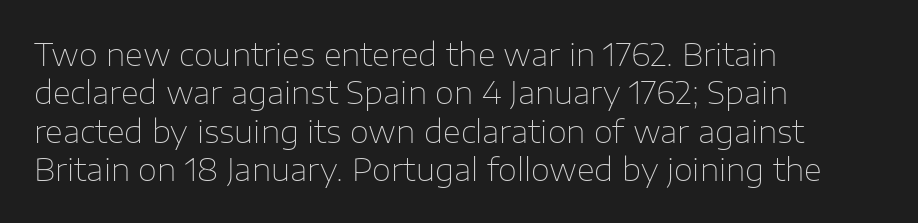
{"serif": "no", "italic": "no", "bold": "no", "weight": "thin", "width": "normal", "stroke_contrast": "low", "x_height": "medium", "monospaced": "no", "underline": "no", "align": "left", "line_spacing_ratio": 1.24, "letter_spacing": "normal", "letter_spacing_em": 0.0, "glyph_px": 31}
